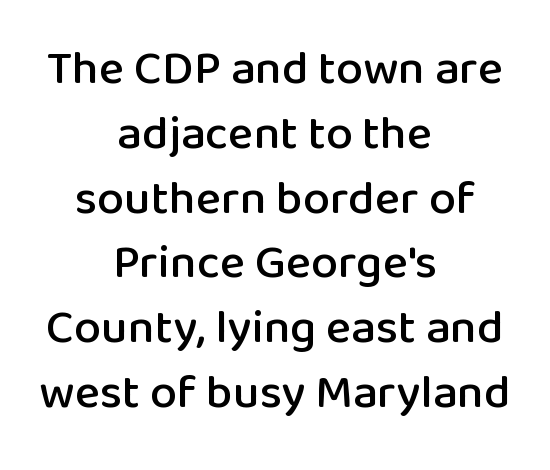
The image shows 48 px sans-serif type, upright; set centered, normal line spacing (1.35x), normal letter spacing, not underlined; low stroke contrast and a medium x-height.
